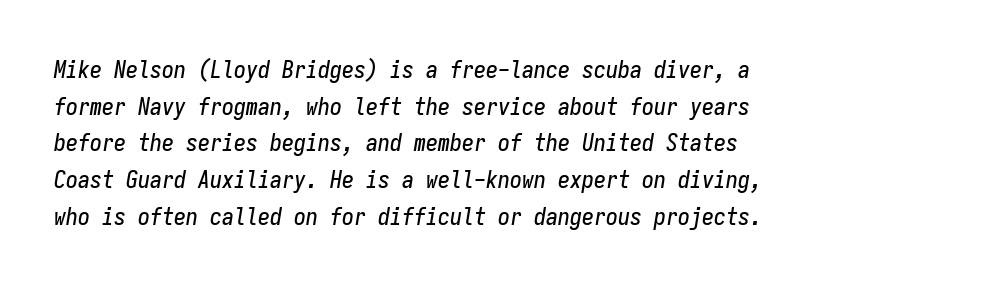
Q: Is the text italic (slanted)? A: Yes, it leans right by about 9 degrees.
Q: Is the text underlined? A: No.
Q: How is the paragraph aligned? A: Left-aligned.
Q: Is the spacing between letters normal or unusually wide? A: Normal.
Q: Is the spacing between lines tight, normal or loose? A: Normal.
